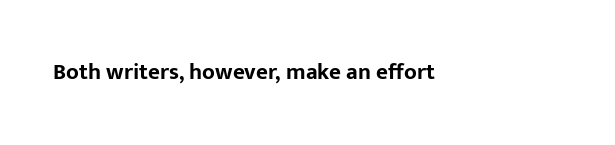
{"italic": "no", "bold": "yes", "underline": "no", "letter_spacing": "normal", "letter_spacing_em": 0.0, "glyph_px": 23}
